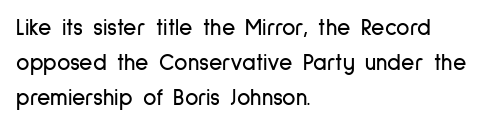
The image shows 23 px text type, upright; set left-aligned, normal line spacing (1.52x), normal letter spacing, not underlined.
